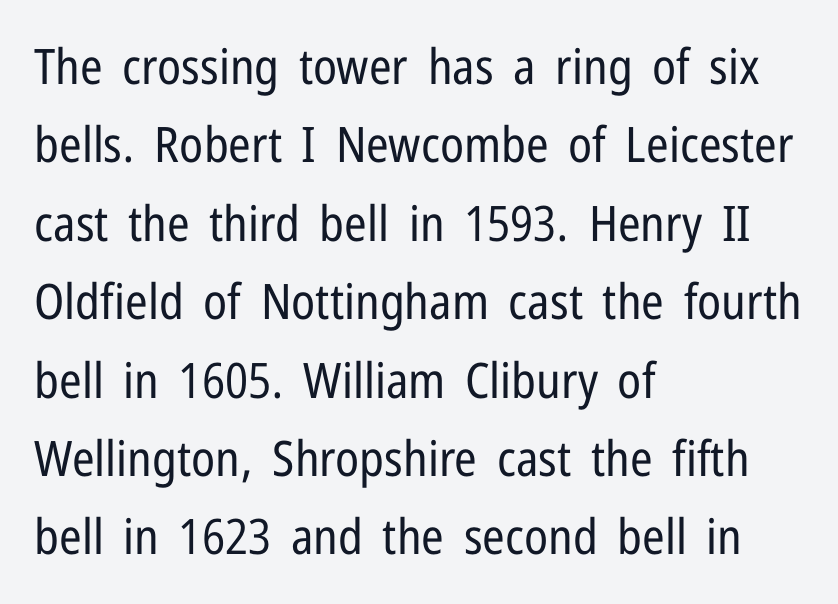
Each letter keeps its own natural width here, so spacing adapts to shape. The letters stand upright; this is a roman face. Weight: regular or lighter. This sample uses plain, unmodified letter spacing. The gap between lines stays unmarked.
